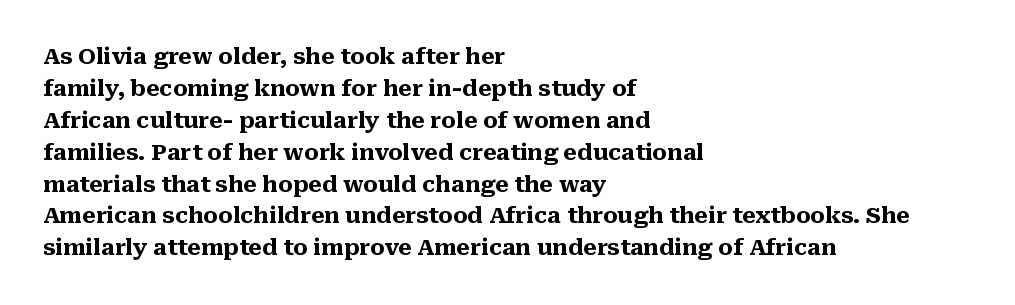
The image shows 22 px bold type, upright; set left-aligned, normal line spacing (1.45x), normal letter spacing, not underlined.
